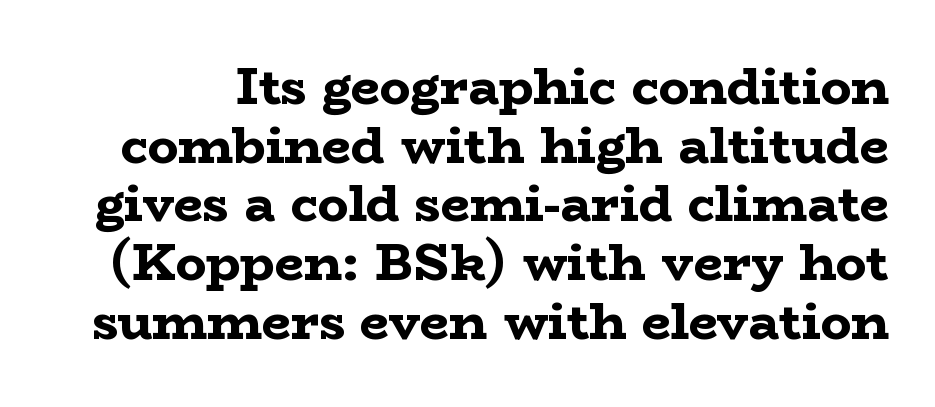
The image shows 51 px bold, wide serif type, upright; set tight line spacing (1.15x), normal letter spacing, not underlined; low stroke contrast and a medium x-height.
